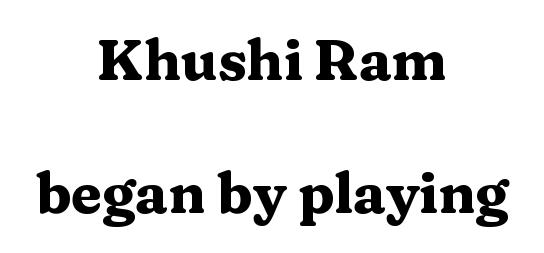
{"serif": "yes", "italic": "no", "bold": "yes", "weight": "heavy", "width": "wide", "stroke_contrast": "medium", "x_height": "medium", "monospaced": "no", "underline": "no", "align": "center", "line_spacing": "loose", "line_spacing_ratio": 2.37, "letter_spacing": "normal", "letter_spacing_em": 0.0, "glyph_px": 56}
